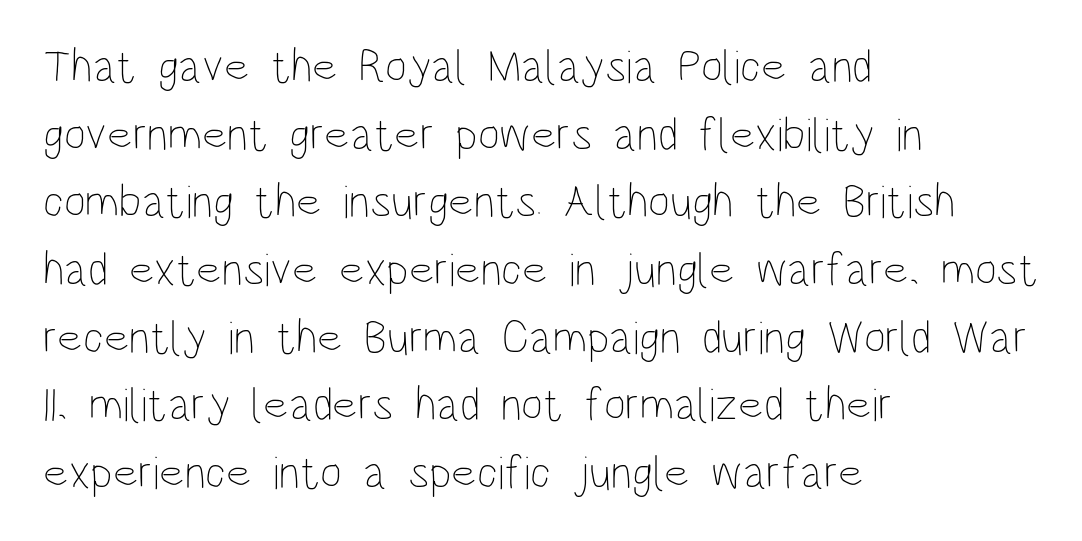
{"italic": "no", "bold": "no", "weight": "thin", "width": "condensed", "stroke_contrast": "low", "x_height": "large", "monospaced": "no", "underline": "no", "align": "left", "line_spacing": "normal", "line_spacing_ratio": 1.44, "letter_spacing": "normal", "letter_spacing_em": 0.0, "glyph_px": 47}
